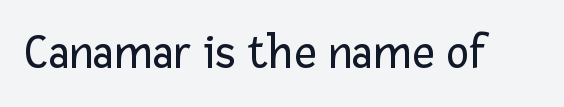
{"serif": "no", "italic": "no", "bold": "no", "weight": "regular", "width": "normal", "stroke_contrast": "low", "x_height": "medium", "monospaced": "no", "underline": "no", "letter_spacing": "normal", "letter_spacing_em": 0.0, "glyph_px": 49}
